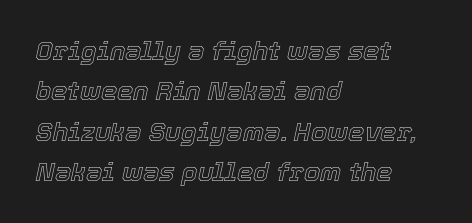
Default kerning and tracking; the words read as compact shapes. Summary of vertical rhythm: regular, with standard interline spacing. Nobody drew a line under any word here. In terms of posture, this sample is oblique. Casual observation: everything's shoved over to the left.
